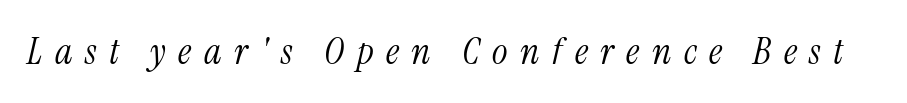
Q: Is the text bold? A: No.
Q: Is the text italic (slanted)? A: Yes, it leans right by about 13 degrees.
Q: Is the typeface a serif or a sans-serif typeface? A: Serif.
Q: Is the text underlined? A: No.
Q: Is the spacing between letters normal or unusually wide? A: Unusually wide.
Q: Width (condensed, normal, or wide)? A: Condensed.
Q: Stroke contrast? A: Medium.
Q: x-height? A: Medium.
Q: Monospaced? A: No.
